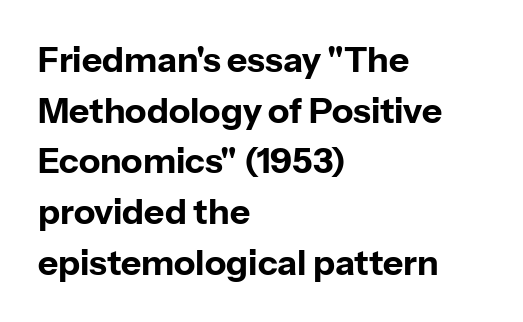
Q: Is the text bold? A: Yes.
Q: Is the text italic (slanted)? A: No, it is upright.
Q: Is the typeface a serif or a sans-serif typeface? A: Sans-serif.
Q: Is the text underlined? A: No.
Q: How is the paragraph aligned? A: Left-aligned.
Q: Is the spacing between letters normal or unusually wide? A: Normal.
Q: Is the spacing between lines tight, normal or loose? A: Normal.
Q: Width (condensed, normal, or wide)? A: Normal.
Q: Stroke contrast? A: Low.
Q: x-height? A: Medium.
Q: Monospaced? A: No.
